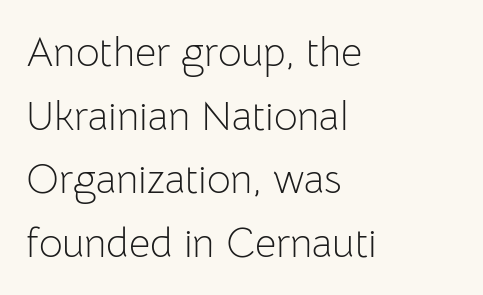
{"serif": "no", "italic": "no", "bold": "no", "weight": "light", "width": "normal", "stroke_contrast": "low", "x_height": "medium", "monospaced": "no", "underline": "no", "align": "left", "line_spacing": "normal", "line_spacing_ratio": 1.55, "letter_spacing": "normal", "letter_spacing_em": 0.0, "glyph_px": 41}
